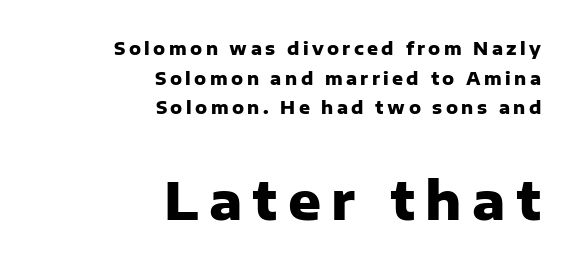
The image shows 51 px heavy sans-serif type, upright; set right-aligned, line spacing 1.74x, unusually wide letter spacing (+0.2 em), not underlined; the second (bottom) block is 3.0x larger; low stroke contrast and a medium x-height.
